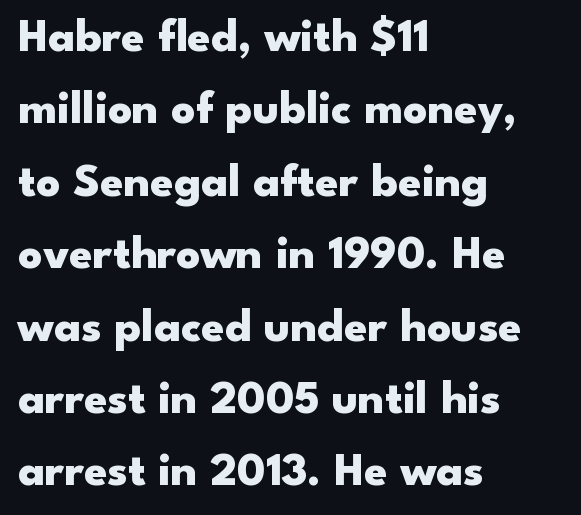
Q: Is the text bold? A: Yes.
Q: Is the text italic (slanted)? A: No, it is upright.
Q: Is the typeface a serif or a sans-serif typeface? A: Sans-serif.
Q: Is the text underlined? A: No.
Q: How is the paragraph aligned? A: Left-aligned.
Q: Is the spacing between letters normal or unusually wide? A: Normal.
Q: Is the spacing between lines tight, normal or loose? A: Normal.
Q: Width (condensed, normal, or wide)? A: Wide.
Q: Stroke contrast? A: Low.
Q: x-height? A: Small.
Q: Monospaced? A: No.
